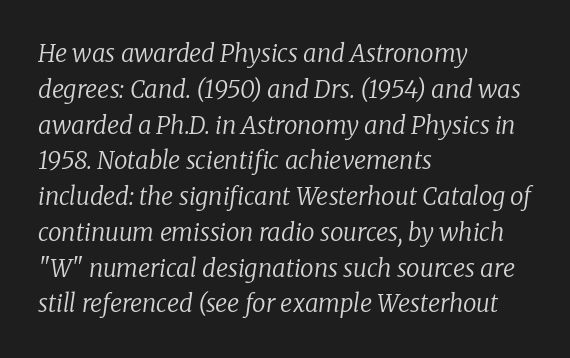
In terms of leading, this rendering sits right in the middle. Notice how the stems are inclined rather than vertical — that's the hallmark of italics. The strokes carry an ordinary text weight at most. Each word holds together tightly as a unit, with standard inter-letter gaps. The zone under the glyphs is completely vacant.
